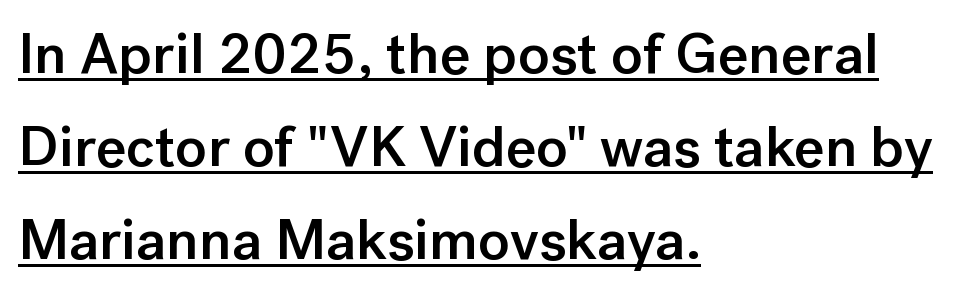
{"serif": "no", "italic": "no", "bold": "semi", "weight": "semibold", "width": "normal", "stroke_contrast": "low", "x_height": "medium", "monospaced": "no", "underline": "yes", "align": "left", "line_spacing": "normal", "line_spacing_ratio": 1.6, "letter_spacing": "normal", "letter_spacing_em": 0.0, "glyph_px": 58}
